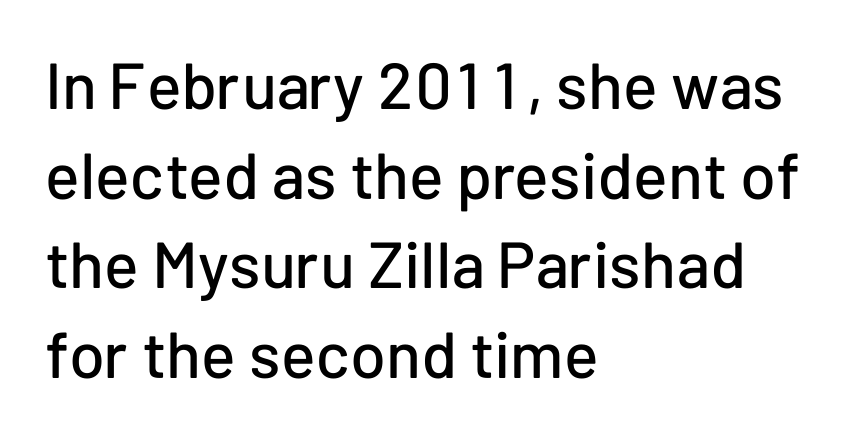
Q: Is the text italic (slanted)? A: No, it is upright.
Q: Is the typeface a serif or a sans-serif typeface? A: Sans-serif.
Q: Is the text underlined? A: No.
Q: How is the paragraph aligned? A: Left-aligned.
Q: Is the spacing between letters normal or unusually wide? A: Normal.
Q: Is the spacing between lines tight, normal or loose? A: Normal.
Q: Width (condensed, normal, or wide)? A: Normal.
Q: Stroke contrast? A: Low.
Q: x-height? A: Medium.
Q: Monospaced? A: No.
